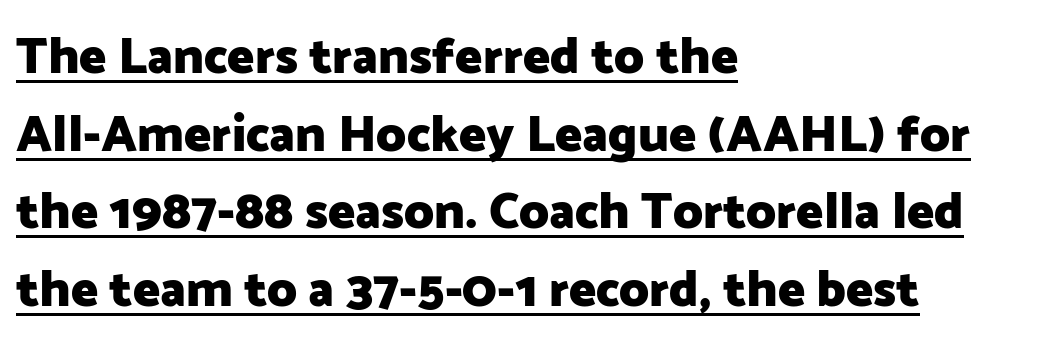
This is the regular roman posture of the typeface. Every row of glyphs begins at an identical x-position on the left. Typographic density is high because the face is bold. This rendering features underlined lettering.
